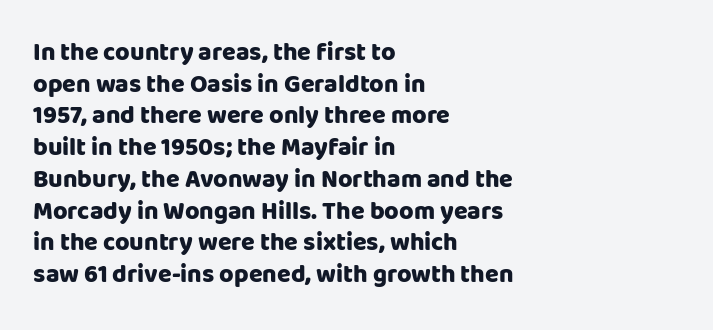
{"italic": "no", "bold": "yes", "underline": "no", "align": "left", "line_spacing": "normal", "line_spacing_ratio": 1.27, "letter_spacing": "normal", "letter_spacing_em": 0.0, "glyph_px": 25}
